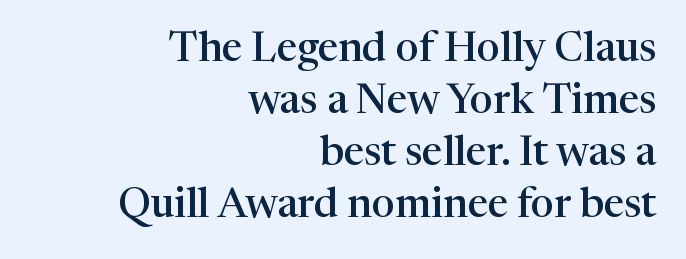
The image shows 41 px semibold serif type, upright; set right-aligned, normal line spacing (1.27x), normal letter spacing, not underlined; high stroke contrast and a medium x-height.
